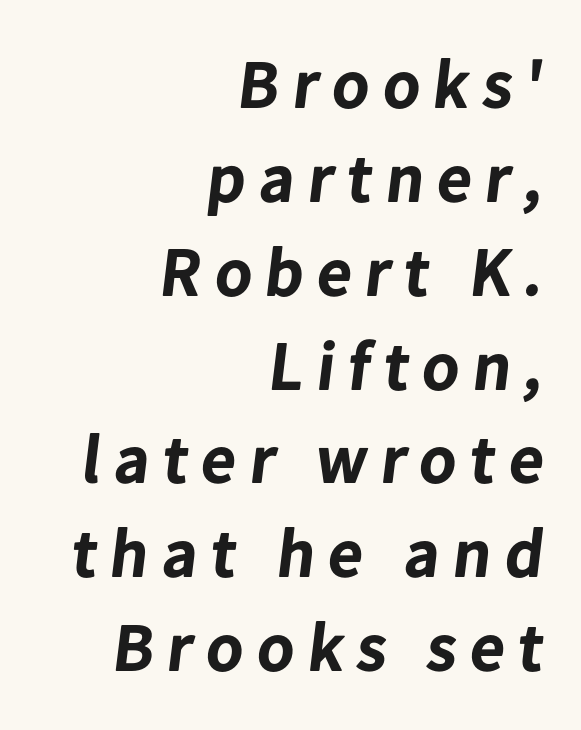
{"serif": "no", "bold": "yes", "weight": "bold", "width": "normal", "stroke_contrast": "low", "x_height": "medium", "monospaced": "no", "underline": "no", "align": "right", "line_spacing": "normal", "line_spacing_ratio": 1.38, "letter_spacing": "wide", "letter_spacing_em": 0.2, "glyph_px": 68}
